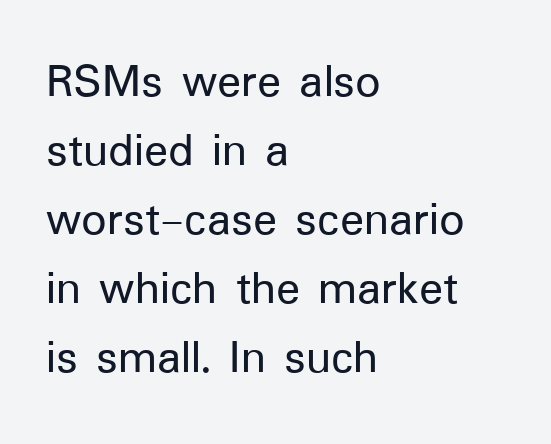
Does the type have serifs? No, each stem ends abruptly. Plain, unruled lines of type. Short and long lines alike share a common starting point at left. This sample keeps an unexceptional amount of space between lines. Tracking value appears to be zero — textbook default spacing.
